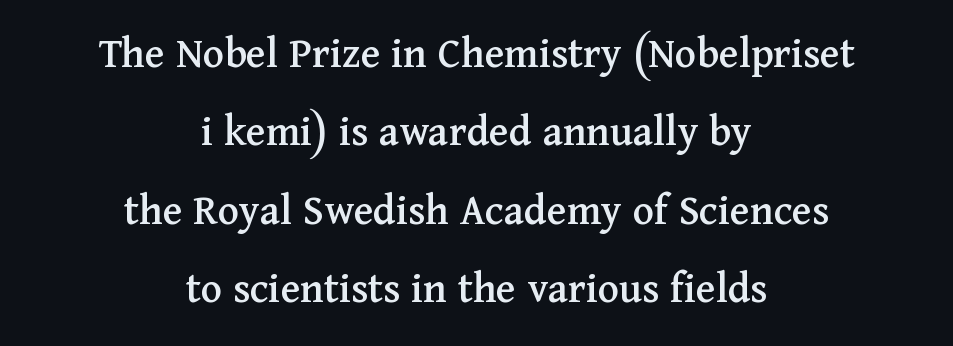
{"serif": "yes", "italic": "no", "width": "normal", "stroke_contrast": "medium", "x_height": "medium", "monospaced": "no", "underline": "no", "align": "center", "line_spacing_ratio": 1.74, "letter_spacing": "normal", "letter_spacing_em": 0.0, "glyph_px": 45}
